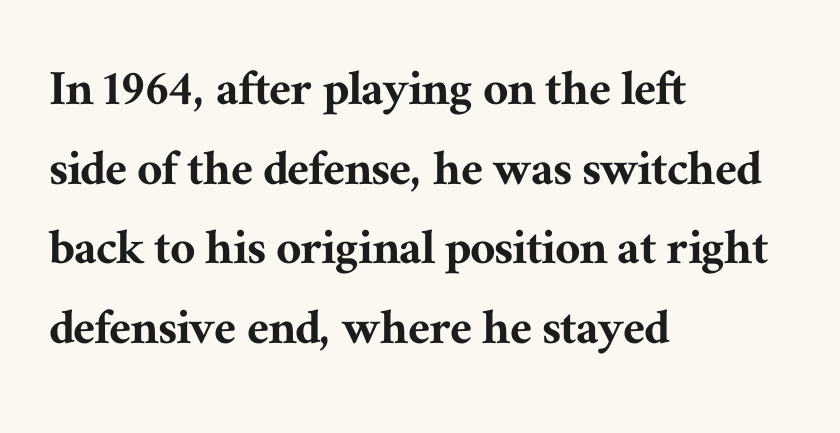
The image shows 55 px serif type, upright; set left-aligned, normal line spacing (1.45x), normal letter spacing, not underlined; medium stroke contrast and a medium x-height.
